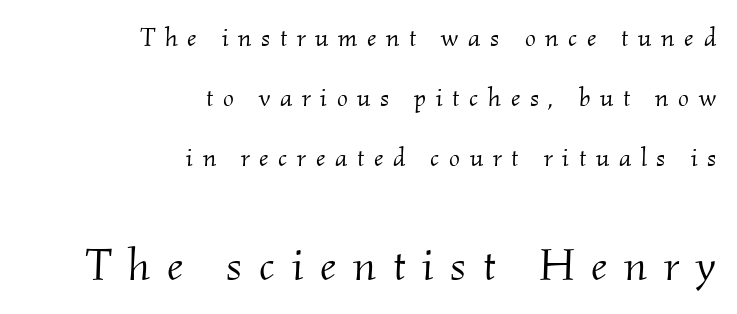
{"serif": "yes", "italic": "yes", "lean": "right", "slant_degrees": 2, "bold": "no", "weight": "light", "width": "normal", "stroke_contrast": "medium", "x_height": "small", "monospaced": "no", "underline": "no", "align": "right", "line_spacing": "loose", "line_spacing_ratio": 2.31, "letter_spacing": "wide", "letter_spacing_em": 0.37, "larger_block": "second", "size_ratio": 1.73, "glyph_px": 45}
